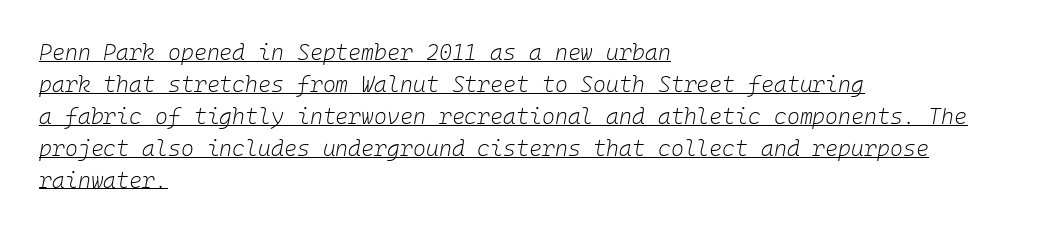
The image shows 22 px text type, italic (leaning right); set left-aligned, normal line spacing (1.45x), normal letter spacing, underlined.
